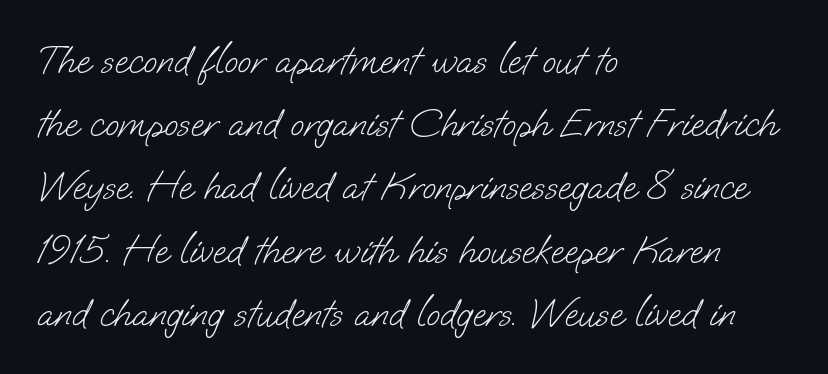
The image shows 40 px light sans-serif type; set left-aligned, normal line spacing (1.58x), normal letter spacing, not underlined; low stroke contrast and a small x-height.
